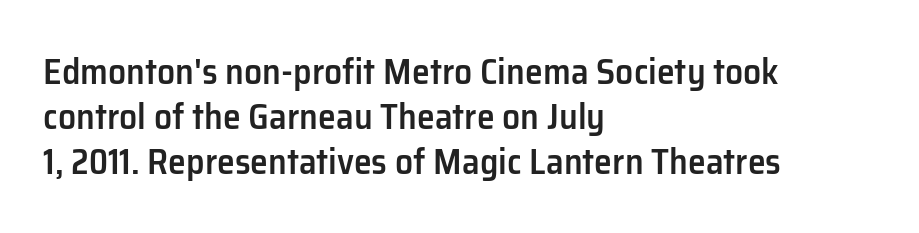
This rendering leaves character spacing at its baseline value. Unlike a traditional serif, this face leaves its strokes unadorned. The leading is moderate, giving the passage an even texture. Note the varied advance widths — an 'i' is clearly narrower than an 'm'.
